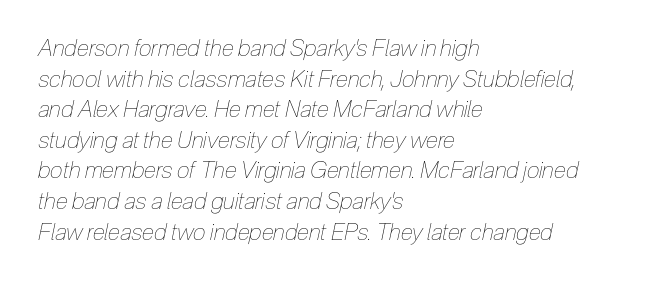
How would I describe the line gaps? Plain and ordinary. Line beginnings align vertically; line endings do not. Designer's note — italics engaged. A clean baseline with only descenders dipping below it. This rendering leaves character spacing at its baseline value.
